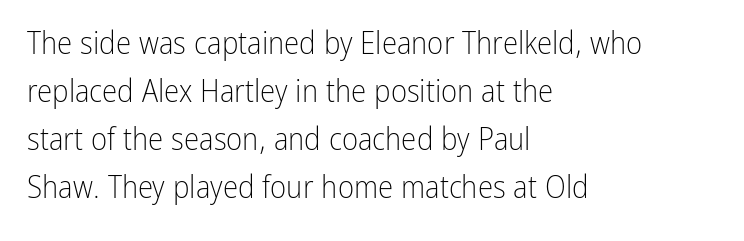
{"serif": "no", "italic": "no", "bold": "no", "weight": "light", "width": "condensed", "stroke_contrast": "low", "x_height": "medium", "monospaced": "no", "underline": "no", "align": "left", "line_spacing": "normal", "line_spacing_ratio": 1.55, "letter_spacing": "normal", "letter_spacing_em": 0.0, "glyph_px": 31}
